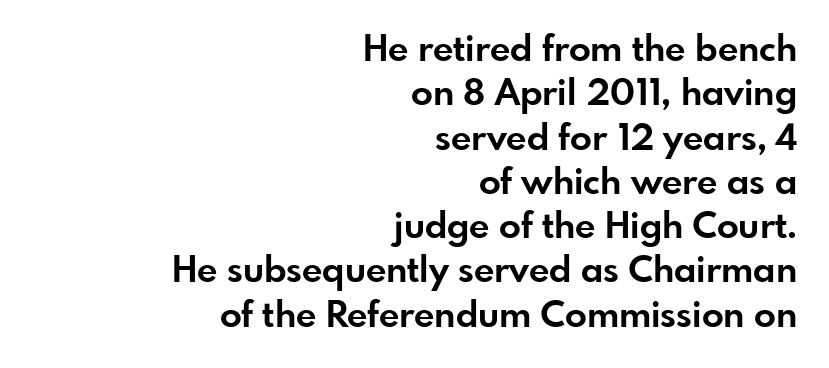
{"serif": "no", "italic": "no", "bold": "yes", "weight": "bold", "width": "normal", "stroke_contrast": "low", "x_height": "small", "monospaced": "no", "underline": "no", "align": "right", "line_spacing_ratio": 1.23, "letter_spacing": "normal", "letter_spacing_em": 0.0, "glyph_px": 36}
